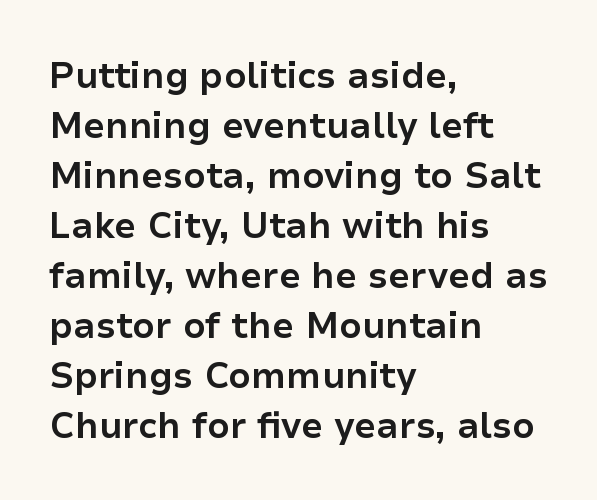
Has an underline been added? It has not. I'd describe the lettering as bold — thick and assertive. Default kerning and tracking; the words read as compact shapes. Classification — sans serif. The rendering uses natural spacing where letterforms have individual widths. The vertical gap from one line to the next is medium.
